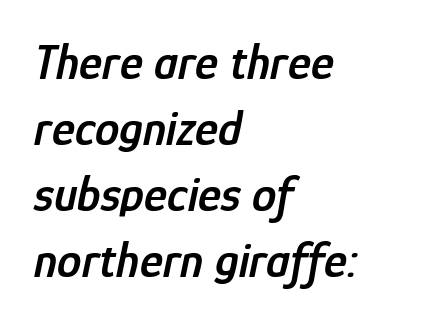
{"italic": "yes", "lean": "right", "slant_degrees": 12, "bold": "semi", "weight": "semibold", "width": "condensed", "stroke_contrast": "low", "x_height": "medium", "monospaced": "no", "underline": "no", "align": "left", "line_spacing": "normal", "line_spacing_ratio": 1.35, "letter_spacing": "normal", "letter_spacing_em": 0.0, "glyph_px": 49}
